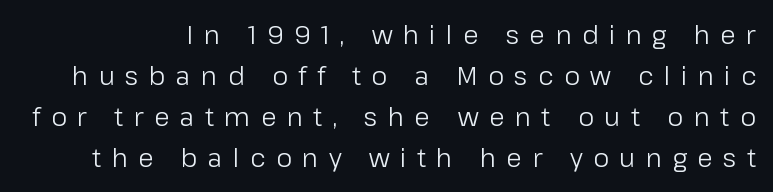
Quick note: interline space is typical. The passage shown has open, widely tracked lettering throughout. Characters remain perfectly vertical along every line. Decoration check: the copy has no underline. Stems here are at most as thick as an everyday book face.
